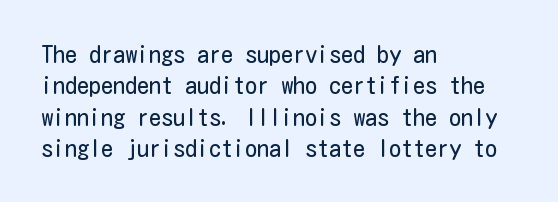
Q: Is the text bold? A: No.
Q: Is the text italic (slanted)? A: No, it is upright.
Q: Is the text underlined? A: No.
Q: How is the paragraph aligned? A: Left-aligned.
Q: Is the spacing between letters normal or unusually wide? A: Normal.
Q: Is the spacing between lines tight, normal or loose? A: Normal.
